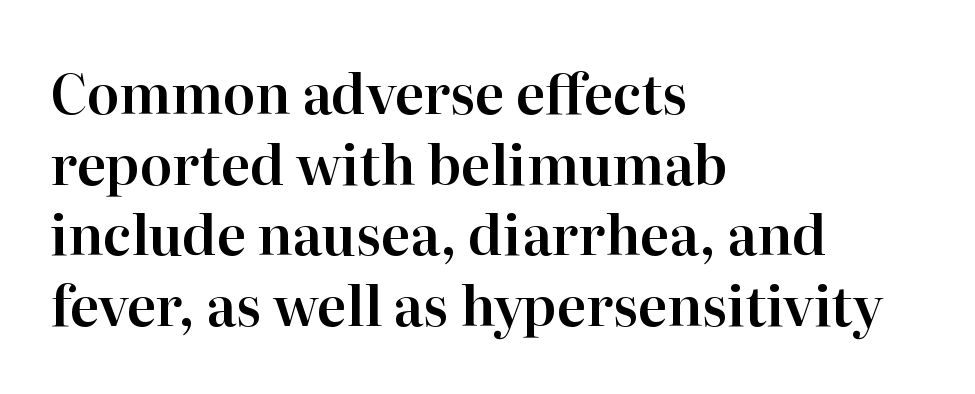
The designer went with a serif here, giving each stem small feet. Posture: upright roman. Line spacing here is normal. Glance below the letters and you will spot only blank space. The gaps between neighbouring characters are ordinary and unremarkable.
